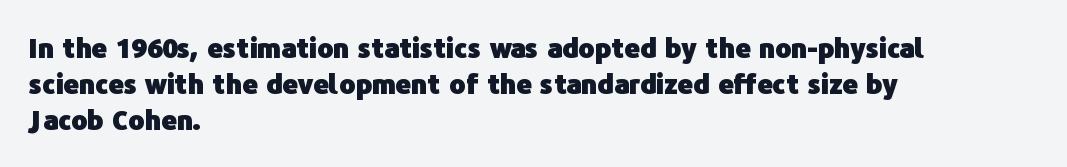
Does the weight exceed regular? Yes, all the way to bold. Inter-character spacing is left at the font's built-in metrics. If you drew a ruler down the left edge, every line would touch it. Only glyphs here, with clear space below each row. This sample keeps an unexceptional amount of space between lines.
